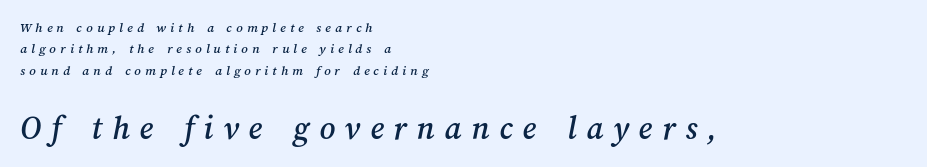
{"width": "normal", "stroke_contrast": "medium", "x_height": "medium", "monospaced": "no", "underline": "no", "align": "left", "line_spacing": "normal", "line_spacing_ratio": 1.52, "letter_spacing": "wide", "letter_spacing_em": 0.29, "larger_block": "second", "size_ratio": 2.43, "glyph_px": 34}
